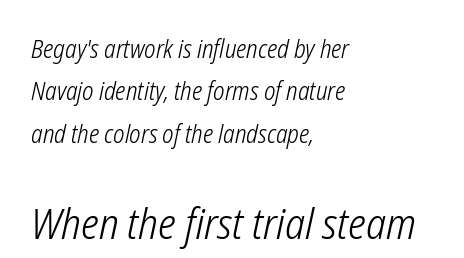
{"italic": "yes", "lean": "right", "slant_degrees": 12, "bold": "no", "weight": "light", "width": "condensed", "stroke_contrast": "low", "x_height": "medium", "monospaced": "no", "underline": "no", "align": "left", "line_spacing": "normal", "line_spacing_ratio": 1.7, "letter_spacing": "normal", "letter_spacing_em": 0.0, "larger_block": "second", "size_ratio": 1.72, "glyph_px": 43}
